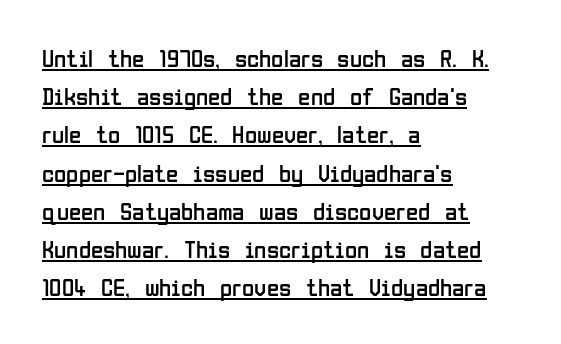
{"italic": "no", "bold": "no", "underline": "yes", "align": "left", "line_spacing": "normal", "line_spacing_ratio": 1.53, "letter_spacing": "normal", "letter_spacing_em": 0.0, "glyph_px": 25}
